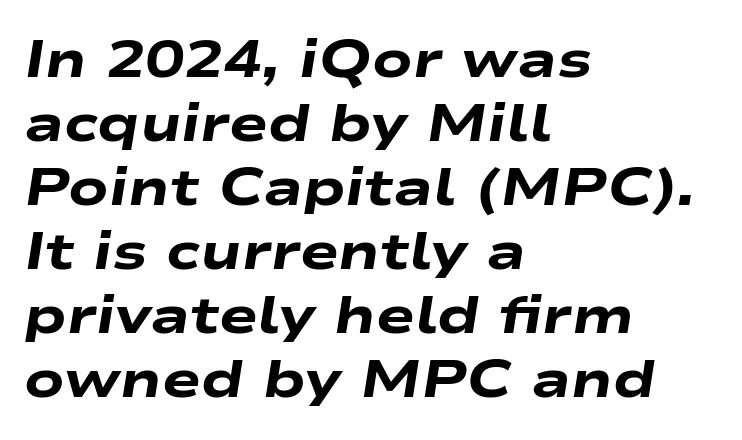
Q: Is the text bold? A: Yes.
Q: Is the text italic (slanted)? A: Yes, it leans right by about 9 degrees.
Q: Is the text underlined? A: No.
Q: How is the paragraph aligned? A: Left-aligned.
Q: Is the spacing between letters normal or unusually wide? A: Normal.
Q: Width (condensed, normal, or wide)? A: Wide.
Q: Stroke contrast? A: Low.
Q: x-height? A: Medium.
Q: Monospaced? A: No.
